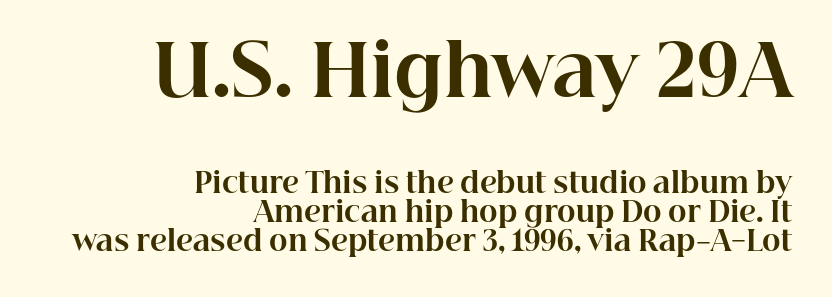
Q: Is the text bold? A: Yes.
Q: Is the text italic (slanted)? A: No, it is upright.
Q: Is the typeface a serif or a sans-serif typeface? A: Serif.
Q: Is the text underlined? A: No.
Q: How is the paragraph aligned? A: Right-aligned.
Q: Is the spacing between letters normal or unusually wide? A: Normal.
Q: Is the spacing between lines tight, normal or loose? A: Tight.
Q: Which block of text is set in a larger size, the first (top) or the second (bottom)? A: The first (top) one.
Q: Width (condensed, normal, or wide)? A: Normal.
Q: Stroke contrast? A: High.
Q: x-height? A: Medium.
Q: Monospaced? A: No.
